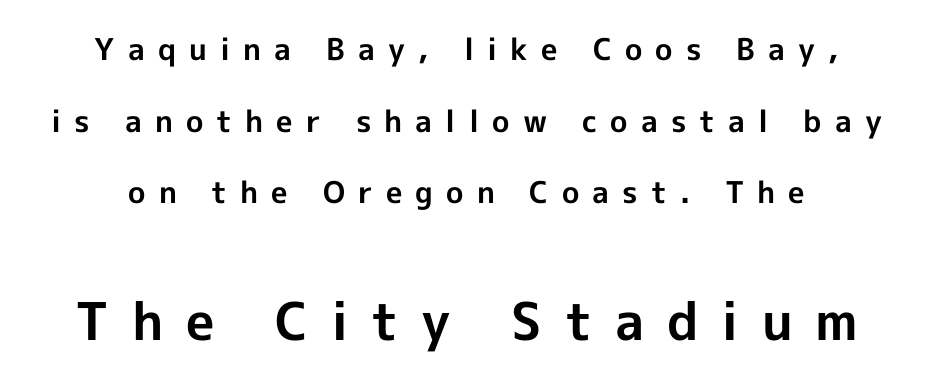
Q: Is the text bold? A: Yes.
Q: Is the text italic (slanted)? A: No, it is upright.
Q: Is the typeface a serif or a sans-serif typeface? A: Sans-serif.
Q: Is the text underlined? A: No.
Q: How is the paragraph aligned? A: Centered.
Q: Is the spacing between letters normal or unusually wide? A: Unusually wide.
Q: Is the spacing between lines tight, normal or loose? A: Loose.
Q: Which block of text is set in a larger size, the first (top) or the second (bottom)? A: The second (bottom) one.
Q: Width (condensed, normal, or wide)? A: Normal.
Q: x-height? A: Medium.
Q: Monospaced? A: No.
